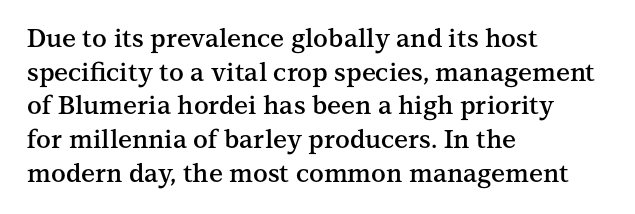
Is there any slant? The stems are plumb. Only glyphs here, with clear space below each row. A fair bit of extra ink — the face is semibold, not bold. Honestly, the row spacing looks completely unremarkable. These lines stack with their left ends in a neat column.
